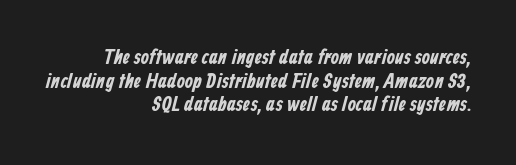
{"underline": "no", "align": "right", "line_spacing": "tight", "line_spacing_ratio": 1.13, "letter_spacing": "normal", "letter_spacing_em": 0.0, "glyph_px": 21}
